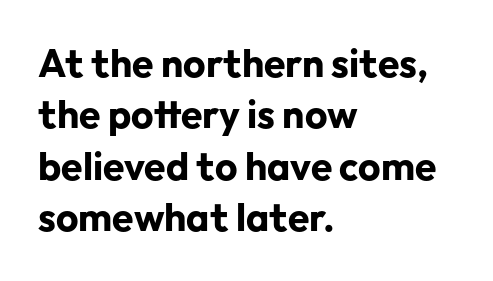
{"serif": "no", "italic": "no", "bold": "yes", "weight": "bold", "width": "normal", "stroke_contrast": "low", "x_height": "medium", "monospaced": "no", "underline": "no", "align": "left", "line_spacing": "normal", "line_spacing_ratio": 1.32, "letter_spacing": "normal", "letter_spacing_em": 0.0, "glyph_px": 39}
